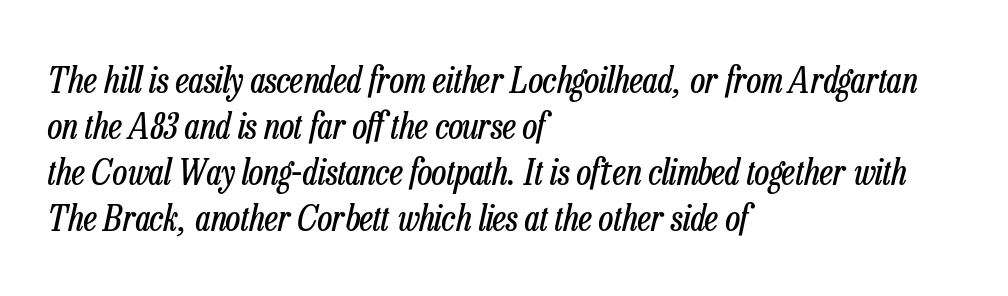
{"italic": "yes", "lean": "right", "slant_degrees": 13, "bold": "no", "weight": "regular", "width": "condensed", "stroke_contrast": "low", "x_height": "medium", "monospaced": "no", "underline": "no", "align": "left", "line_spacing": "normal", "line_spacing_ratio": 1.28, "letter_spacing": "normal", "letter_spacing_em": 0.0, "glyph_px": 36}
